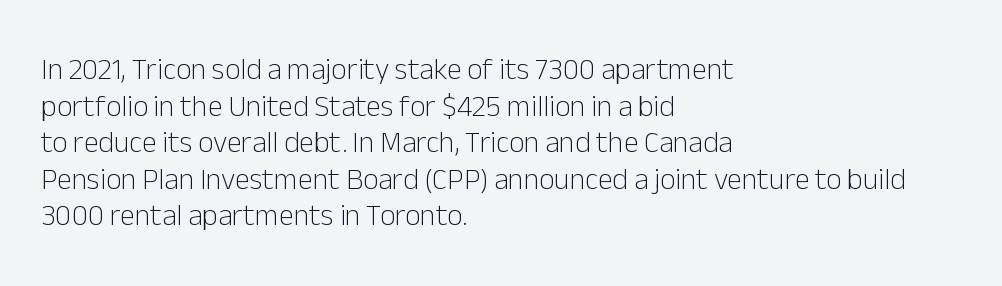
{"serif": "no", "italic": "no", "bold": "no", "weight": "light", "width": "normal", "stroke_contrast": "low", "x_height": "medium", "monospaced": "no", "underline": "no", "align": "left", "line_spacing_ratio": 1.22, "letter_spacing": "normal", "letter_spacing_em": 0.0, "glyph_px": 30}
